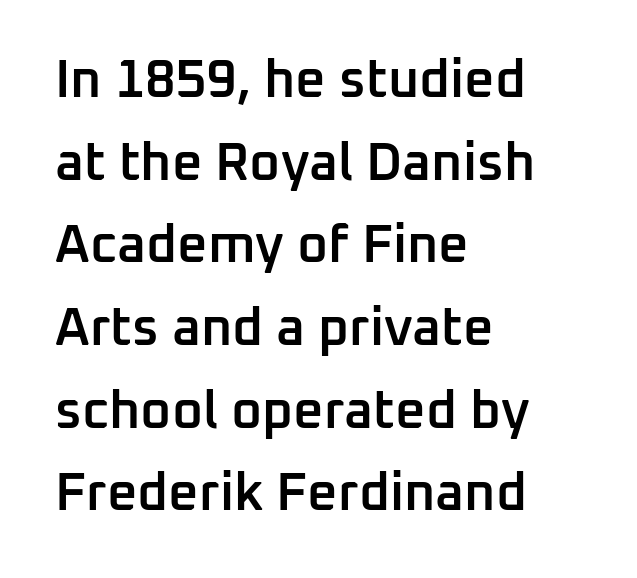
Q: Is the text bold? A: Semi-bold.
Q: Is the text italic (slanted)? A: No, it is upright.
Q: Is the typeface a serif or a sans-serif typeface? A: Sans-serif.
Q: Is the text underlined? A: No.
Q: How is the paragraph aligned? A: Left-aligned.
Q: Is the spacing between letters normal or unusually wide? A: Normal.
Q: Is the spacing between lines tight, normal or loose? A: Normal.
Q: Width (condensed, normal, or wide)? A: Normal.
Q: Stroke contrast? A: Low.
Q: x-height? A: Medium.
Q: Monospaced? A: No.
